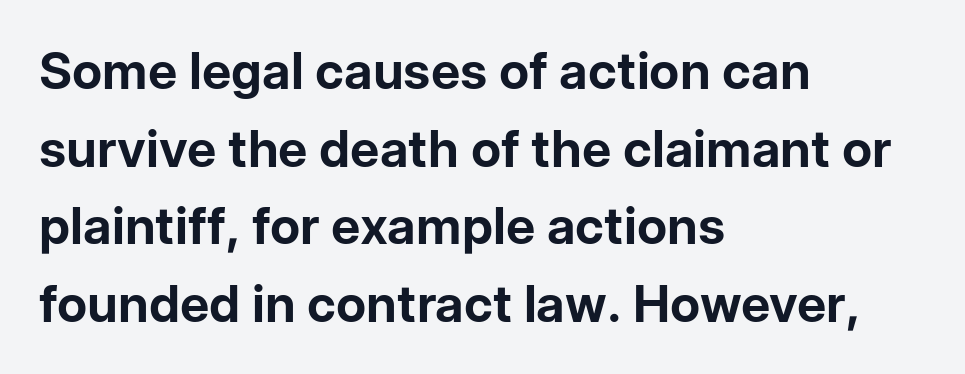
Descender tails drop into unmarked territory. Short note: letters normally spaced. Left-aligned paragraph, ragged on the right. Heavy, bold letterforms. The specimen reads as upright at a glance. Quick note: interline space is typical.
